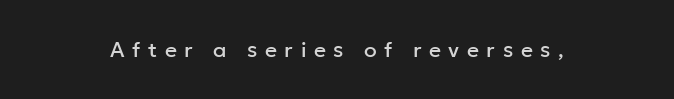
Q: Is the text italic (slanted)? A: No, it is upright.
Q: Is the text underlined? A: No.
Q: Is the spacing between letters normal or unusually wide? A: Unusually wide.
